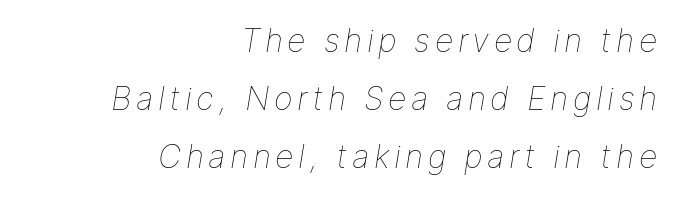
{"italic": "yes", "lean": "right", "slant_degrees": 9, "bold": "no", "weight": "thin", "width": "normal", "stroke_contrast": "low", "x_height": "medium", "monospaced": "no", "underline": "no", "align": "right", "line_spacing_ratio": 1.81, "glyph_px": 32}
